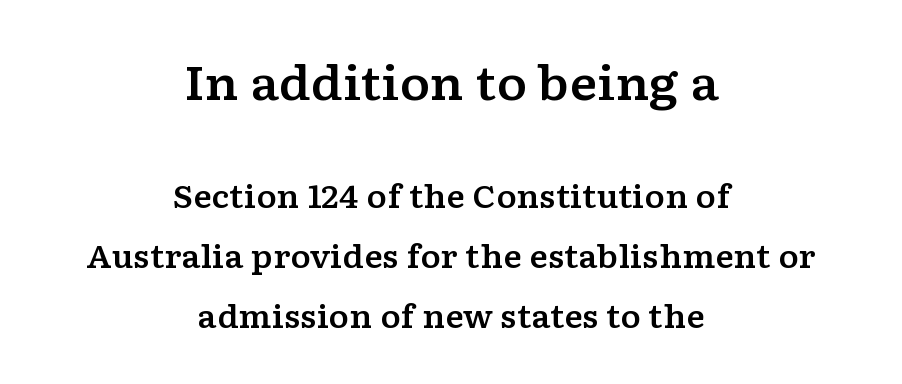
The image shows 46 px wide serif type, upright; set centered, loose line spacing (1.94x), normal letter spacing, not underlined; the first (top) block is 1.48x larger; low stroke contrast and a medium x-height.
